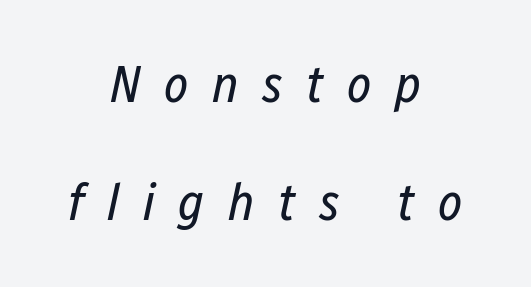
Q: Is the text bold? A: No.
Q: Is the text italic (slanted)? A: Yes, it leans right by about 12 degrees.
Q: Is the text underlined? A: No.
Q: How is the paragraph aligned? A: Centered.
Q: Is the spacing between letters normal or unusually wide? A: Unusually wide.
Q: Is the spacing between lines tight, normal or loose? A: Loose.
Q: Width (condensed, normal, or wide)? A: Condensed.
Q: Stroke contrast? A: Low.
Q: x-height? A: Medium.
Q: Monospaced? A: No.
